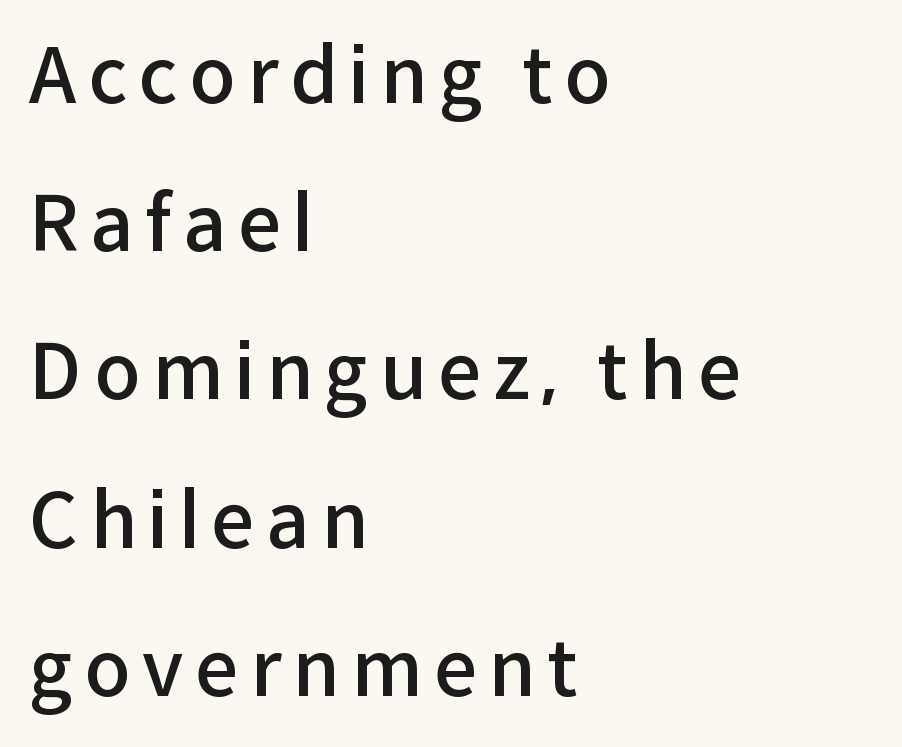
The image shows 76 px semibold sans-serif type, upright; set left-aligned, loose line spacing (1.95x), not underlined; low stroke contrast and a medium x-height.
